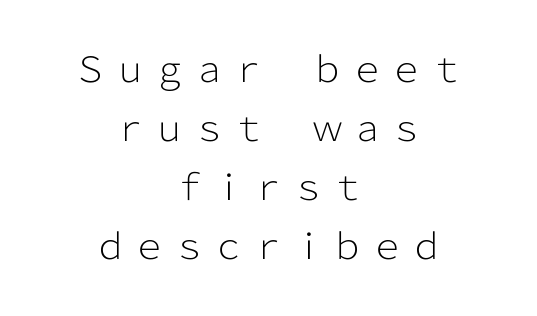
The image shows 35 px light sans-serif type, upright; set centered, normal line spacing (1.69x), not underlined; low stroke contrast and a medium x-height.
